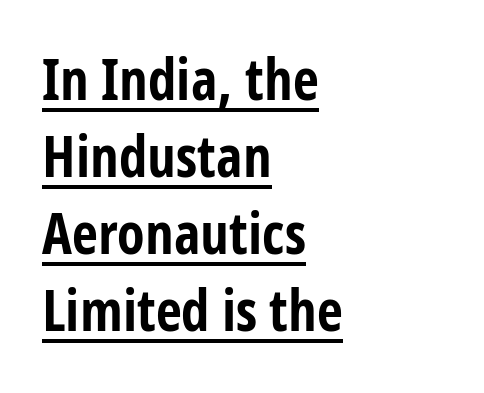
Each line of the rendering has a horizontal stroke beneath the glyphs. Is the block centered? No — it sits flush against the left margin. Here the designer chose a conventional face with non-uniform glyph widths. The designer left line spacing at the default. Designer's note — italics off, roman on.
